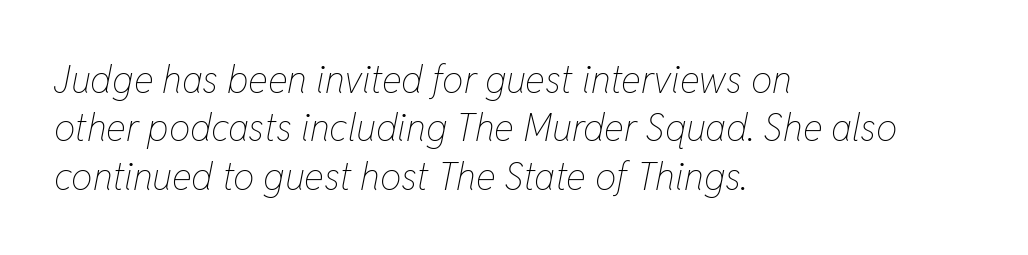
{"italic": "yes", "lean": "right", "slant_degrees": 11, "bold": "no", "weight": "thin", "width": "condensed", "stroke_contrast": "low", "x_height": "medium", "monospaced": "no", "underline": "no", "align": "left", "line_spacing": "normal", "line_spacing_ratio": 1.27, "letter_spacing": "normal", "letter_spacing_em": 0.0, "glyph_px": 38}
